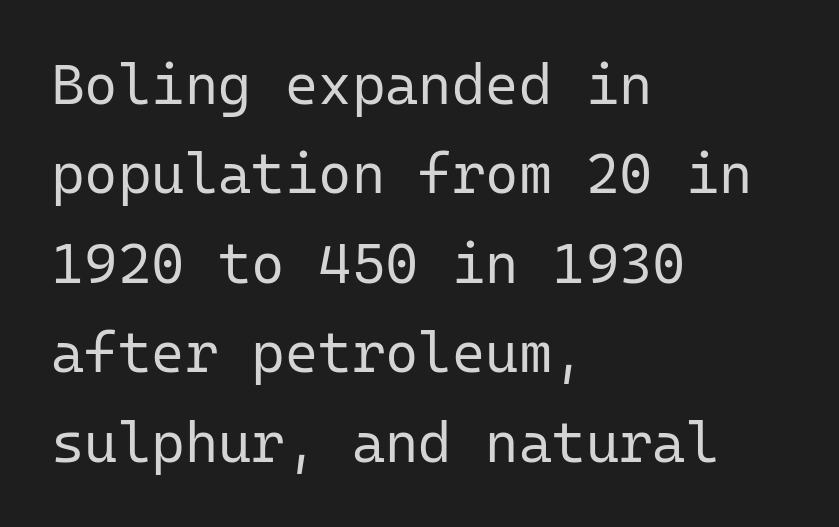
{"serif": "no", "italic": "no", "bold": "no", "weight": "regular", "width": "normal", "stroke_contrast": "low", "x_height": "medium", "monospaced": "yes", "underline": "no", "align": "left", "line_spacing": "normal", "line_spacing_ratio": 1.57, "letter_spacing": "normal", "letter_spacing_em": 0.0, "glyph_px": 57}
